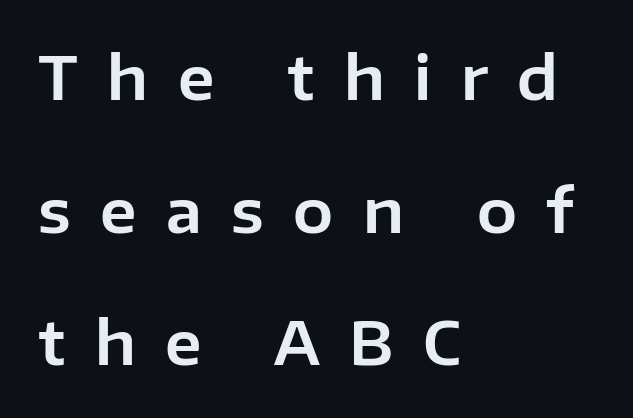
Q: Is the text italic (slanted)? A: No, it is upright.
Q: Is the typeface a serif or a sans-serif typeface? A: Sans-serif.
Q: Is the text underlined? A: No.
Q: How is the paragraph aligned? A: Left-aligned.
Q: Is the spacing between letters normal or unusually wide? A: Unusually wide.
Q: Is the spacing between lines tight, normal or loose? A: Loose.
Q: Width (condensed, normal, or wide)? A: Normal.
Q: Stroke contrast? A: Low.
Q: x-height? A: Medium.
Q: Monospaced? A: No.
